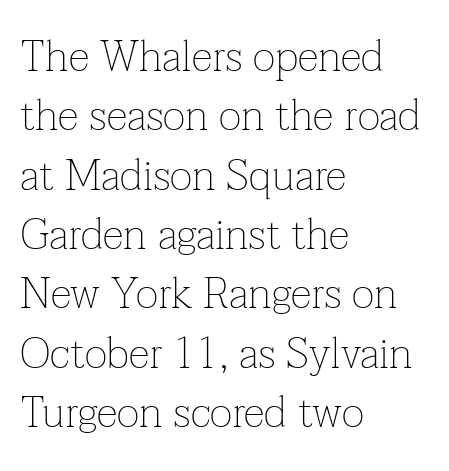
The image shows 43 px thin serif type, upright; set left-aligned, normal line spacing (1.38x), normal letter spacing, not underlined; low stroke contrast and a medium x-height.
